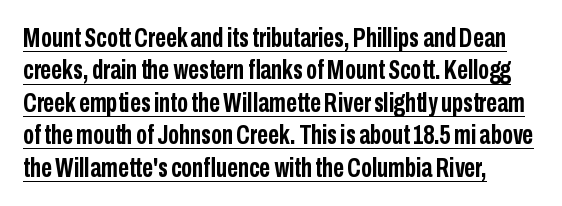
This sample uses plain, unmodified letter spacing. Posture: vertical. Emphasis is given by a line drawn under the lettering. Casual observation: everything's shoved over to the left.
